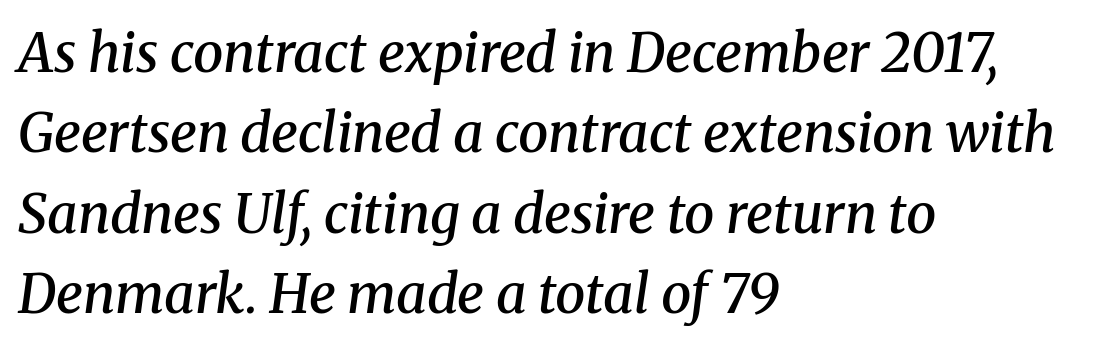
In terms of weight, the rendering is demibold, just under bold. Character widths vary here, with narrow letters taking less room than wide ones. Beneath every word, the page is bare. The rows are spaced the way most documents space them. Italic? Definitely — the glyphs are oblique. Default kerning and tracking; the words read as compact shapes.
